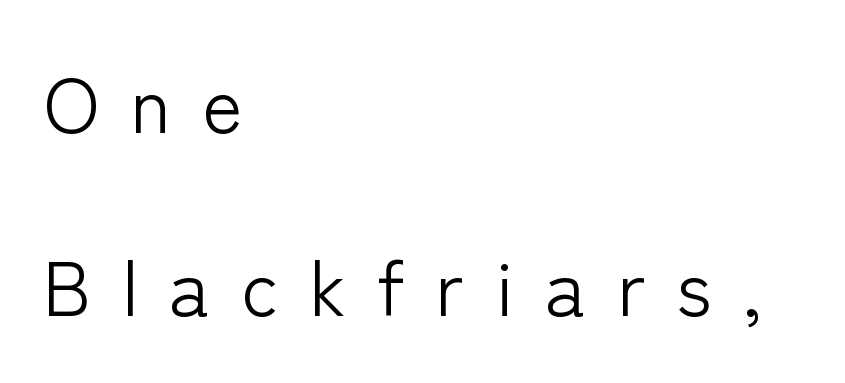
Students, note that the glyphs here are deliberately spaced far apart. A typesetter would label this face a sans. The vertical gap from one line to the next is large. A student would call this left alignment; a typographer would say flush left, rag right. A roman cut, with each character standing at attention. Unbolded letterforms with no extra heft.
